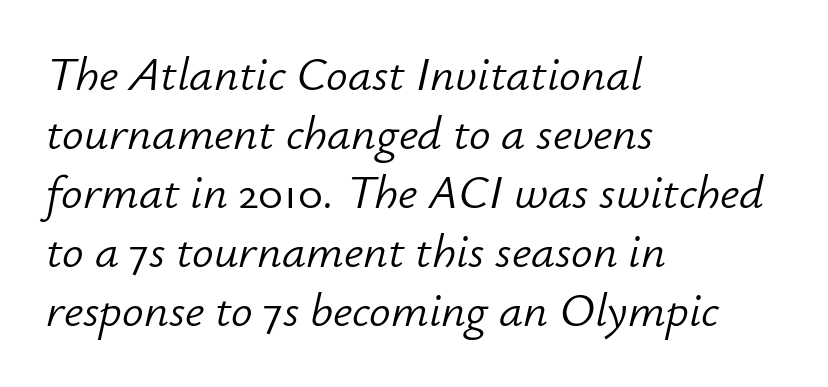
{"italic": "yes", "lean": "right", "slant_degrees": 12, "bold": "no", "weight": "light", "width": "normal", "stroke_contrast": "low", "x_height": "small", "monospaced": "no", "underline": "no", "align": "left", "line_spacing_ratio": 1.23, "letter_spacing": "normal", "letter_spacing_em": 0.0, "glyph_px": 48}
